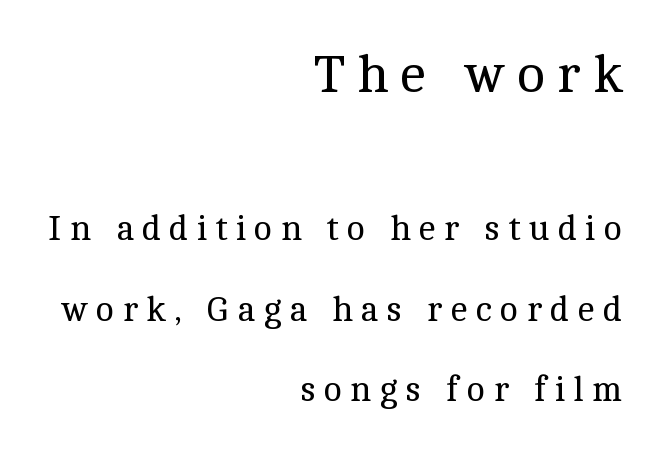
The image shows 53 px regular-weight serif type, upright; set right-aligned, loose line spacing (2.3x), unusually wide letter spacing (+0.23 em), not underlined; the first (top) block is 1.51x larger; a medium x-height.
